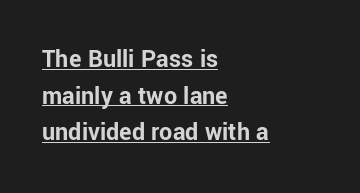
Q: Is the text bold? A: Yes.
Q: Is the text italic (slanted)? A: No, it is upright.
Q: Is the text underlined? A: Yes.
Q: How is the paragraph aligned? A: Left-aligned.
Q: Is the spacing between letters normal or unusually wide? A: Normal.
Q: Is the spacing between lines tight, normal or loose? A: Normal.
